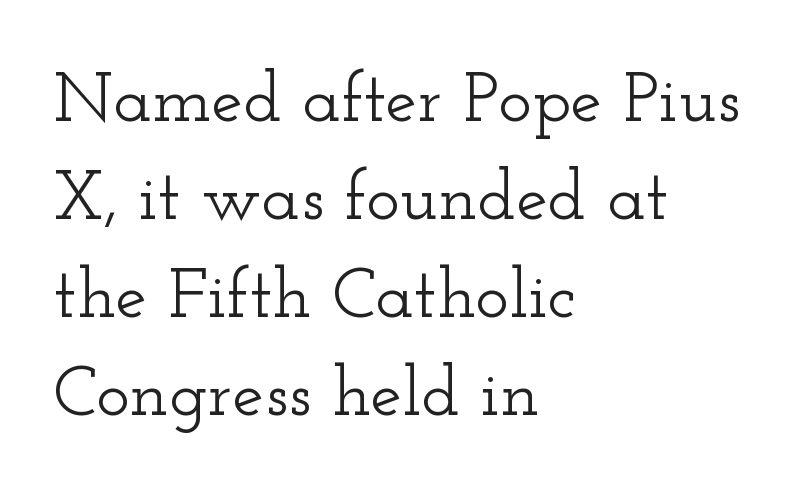
{"serif": "yes", "italic": "no", "width": "wide", "stroke_contrast": "low", "x_height": "small", "monospaced": "no", "underline": "no", "align": "left", "line_spacing": "normal", "line_spacing_ratio": 1.38, "letter_spacing": "normal", "letter_spacing_em": 0.0, "glyph_px": 71}
